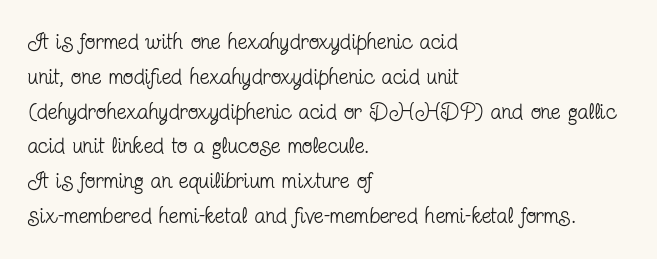
{"italic": "no", "bold": "no", "underline": "no", "align": "left", "line_spacing": "normal", "line_spacing_ratio": 1.58, "letter_spacing": "normal", "letter_spacing_em": 0.0, "glyph_px": 22}
